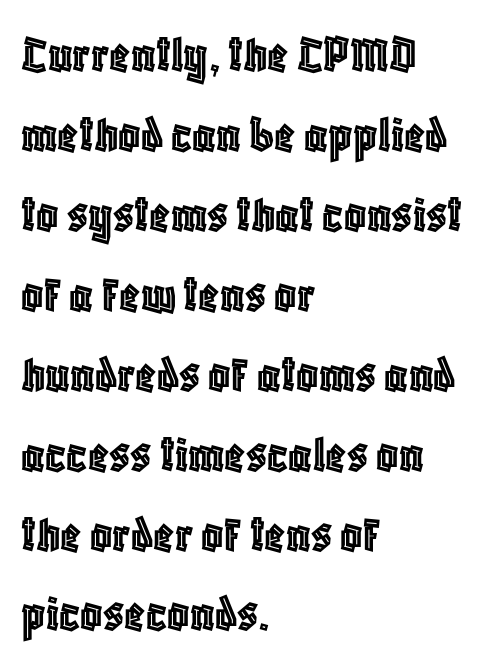
Caption: multi-line text, flush left, ragged right. Words float on clear page, feet unadorned. What stands out about the letter spacing? Nothing — it is the standard amount. The leading is moderate, giving the passage an even texture. When letters stand straight like this, we call the style roman or upright.
